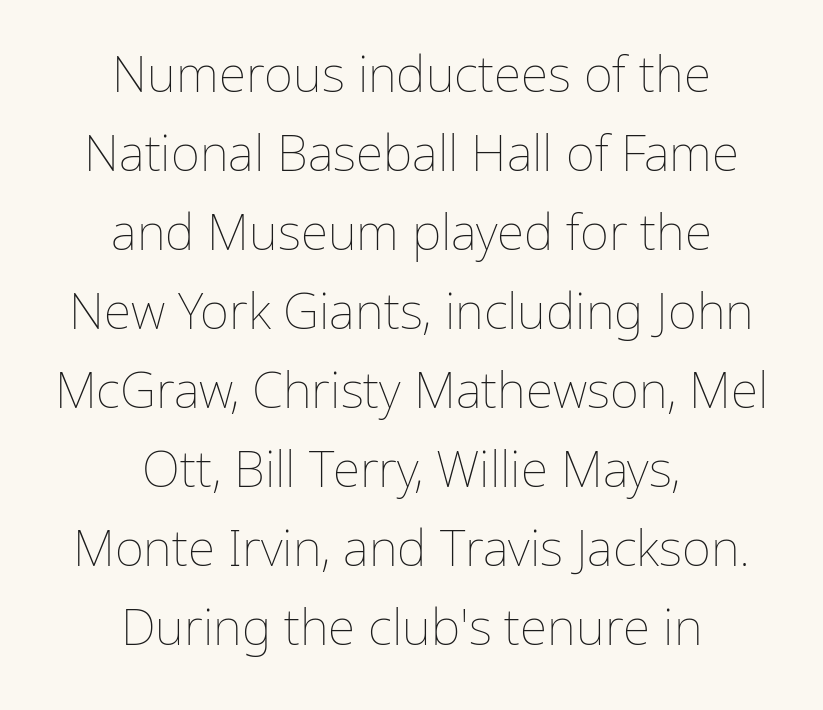
The image shows 50 px thin type, upright; set centered, normal line spacing (1.58x), normal letter spacing, not underlined; low stroke contrast and a medium x-height.
